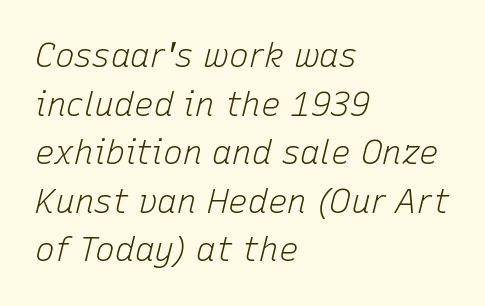
{"italic": "yes", "lean": "right", "slant_degrees": 15, "bold": "no", "weight": "light", "width": "normal", "stroke_contrast": "low", "x_height": "medium", "monospaced": "no", "underline": "no", "align": "left", "line_spacing": "normal", "line_spacing_ratio": 1.47, "letter_spacing": "normal", "letter_spacing_em": 0.0, "glyph_px": 33}
